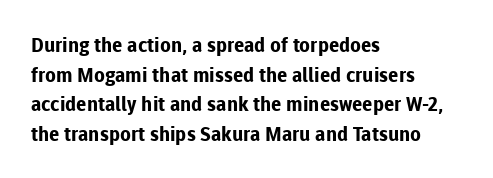
Q: Is the text bold? A: Yes.
Q: Is the text italic (slanted)? A: No, it is upright.
Q: Is the text underlined? A: No.
Q: How is the paragraph aligned? A: Left-aligned.
Q: Is the spacing between letters normal or unusually wide? A: Normal.
Q: Is the spacing between lines tight, normal or loose? A: Normal.
